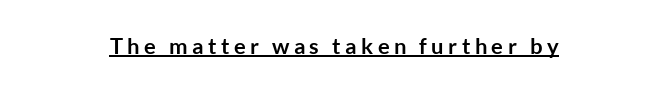
{"italic": "no", "bold": "yes", "underline": "yes", "align": "center", "letter_spacing": "wide", "letter_spacing_em": 0.2, "glyph_px": 22}
